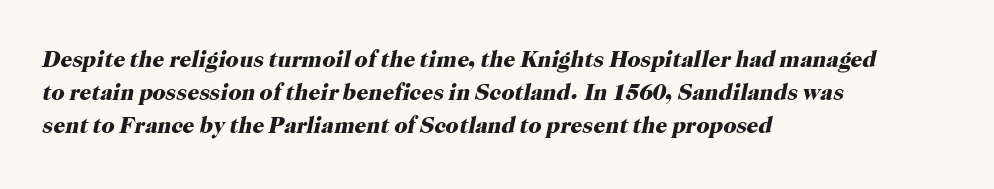
Q: Is the text bold? A: Yes.
Q: Is the text italic (slanted)? A: Yes, it leans right by about 12 degrees.
Q: Is the text underlined? A: No.
Q: How is the paragraph aligned? A: Left-aligned.
Q: Is the spacing between letters normal or unusually wide? A: Normal.
Q: Is the spacing between lines tight, normal or loose? A: Normal.
